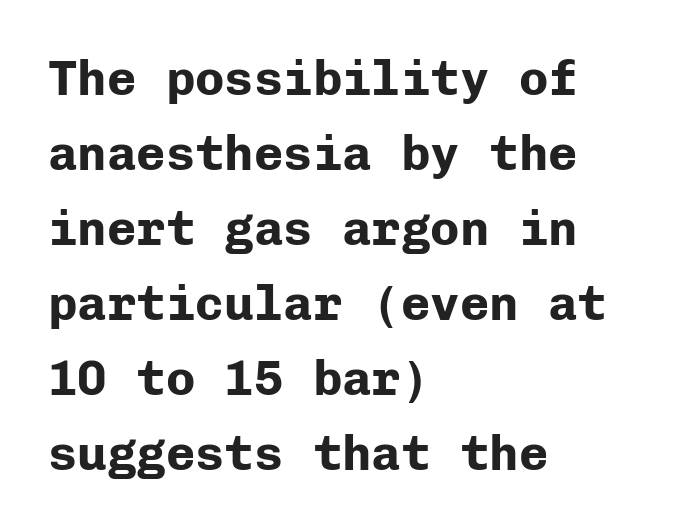
{"serif": "no", "italic": "no", "bold": "yes", "weight": "bold", "width": "normal", "stroke_contrast": "low", "x_height": "medium", "monospaced": "yes", "underline": "no", "align": "left", "line_spacing": "normal", "line_spacing_ratio": 1.53, "letter_spacing": "normal", "letter_spacing_em": 0.0, "glyph_px": 49}
